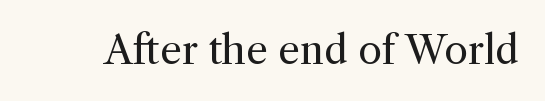
Q: Is the text bold? A: No.
Q: Is the text italic (slanted)? A: No, it is upright.
Q: Is the typeface a serif or a sans-serif typeface? A: Serif.
Q: Is the text underlined? A: No.
Q: Is the spacing between letters normal or unusually wide? A: Normal.
Q: Width (condensed, normal, or wide)? A: Normal.
Q: x-height? A: Medium.
Q: Monospaced? A: No.
